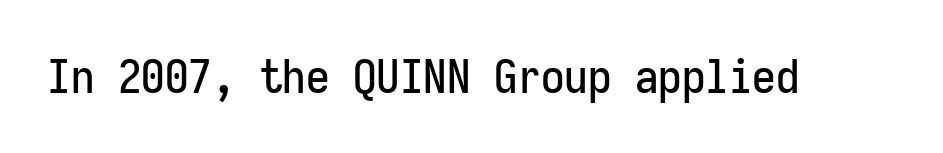
Q: Is the text italic (slanted)? A: No, it is upright.
Q: Is the typeface a serif or a sans-serif typeface? A: Sans-serif.
Q: Is the text underlined? A: No.
Q: Is the spacing between letters normal or unusually wide? A: Normal.
Q: Width (condensed, normal, or wide)? A: Condensed.
Q: Stroke contrast? A: Low.
Q: x-height? A: Medium.
Q: Monospaced? A: Yes.
